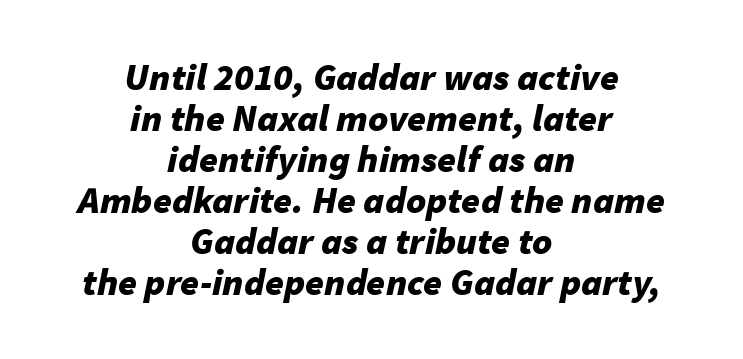
{"italic": "yes", "lean": "right", "slant_degrees": 11, "bold": "yes", "weight": "bold", "width": "normal", "stroke_contrast": "low", "x_height": "medium", "monospaced": "no", "underline": "no", "align": "center", "line_spacing": "tight", "line_spacing_ratio": 1.08, "letter_spacing": "normal", "letter_spacing_em": 0.0, "glyph_px": 38}
